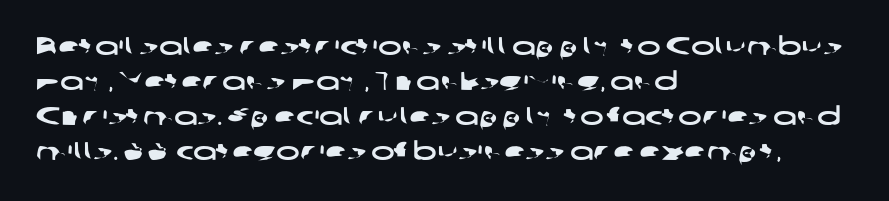
{"underline": "no", "align": "left", "line_spacing": "normal", "line_spacing_ratio": 1.4, "letter_spacing": "normal", "letter_spacing_em": 0.0, "glyph_px": 25}
